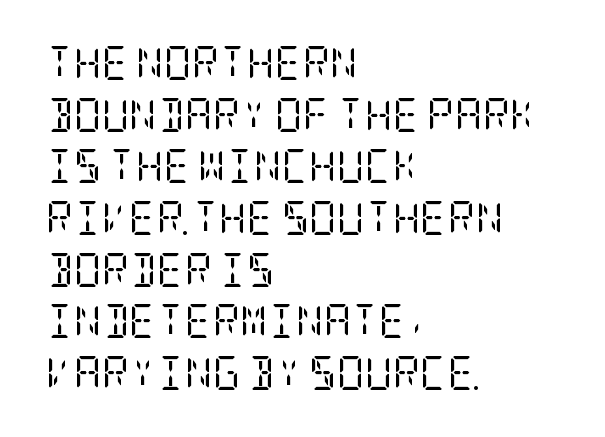
Baseline-to-baseline distance is the conventional proportion of letter height. Stems and bowls with no extra thickness — not bold. The letters sit at their default tracking, neither squeezed nor spread. Ascenders rise straight up at ninety degrees. Which margin do the lines hug? The left one — the right edge is uneven.
